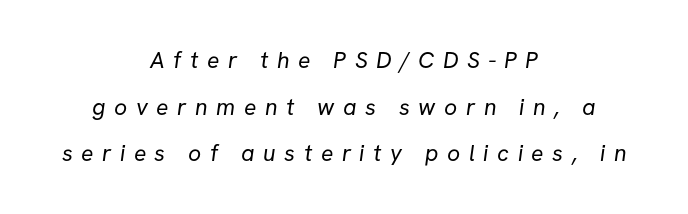
{"bold": "no", "underline": "no", "align": "center", "line_spacing": "loose", "line_spacing_ratio": 2.03, "letter_spacing": "wide", "letter_spacing_em": 0.37, "glyph_px": 23}
